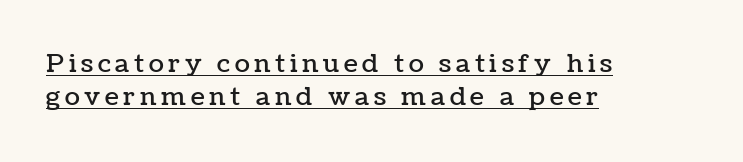
{"italic": "no", "underline": "yes", "align": "left", "line_spacing": "normal", "line_spacing_ratio": 1.34, "glyph_px": 25}
